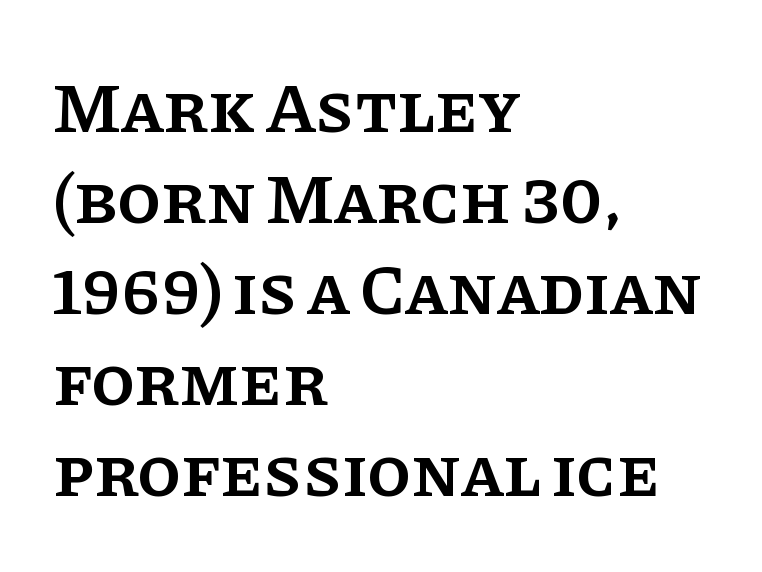
{"serif": "yes", "italic": "no", "bold": "semi", "weight": "semibold", "width": "normal", "stroke_contrast": "low", "x_height": "large", "monospaced": "no", "underline": "no", "align": "left", "line_spacing": "normal", "line_spacing_ratio": 1.28, "letter_spacing": "normal", "letter_spacing_em": 0.0, "glyph_px": 71}
